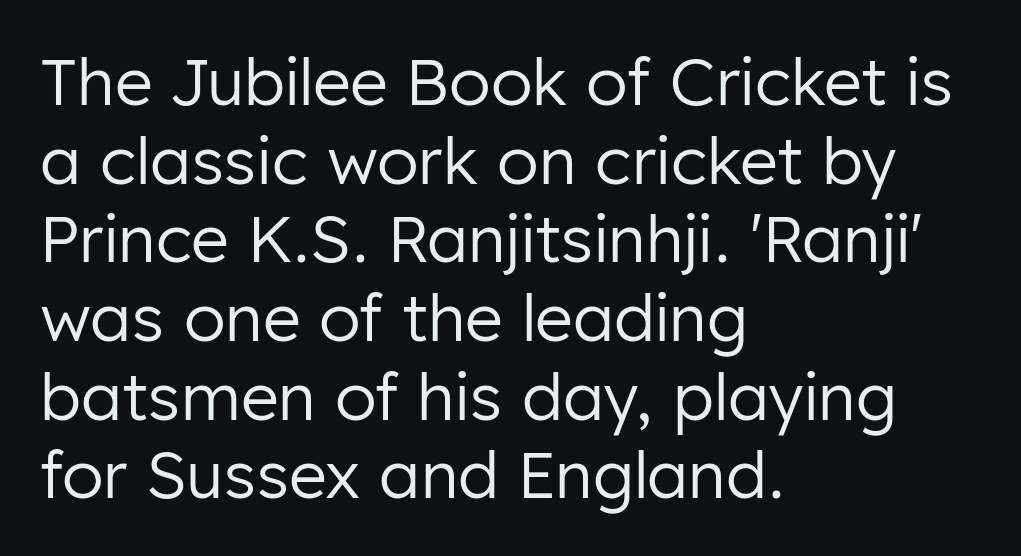
Q: Is the text bold? A: No.
Q: Is the text italic (slanted)? A: No, it is upright.
Q: Is the typeface a serif or a sans-serif typeface? A: Sans-serif.
Q: Is the text underlined? A: No.
Q: How is the paragraph aligned? A: Left-aligned.
Q: Is the spacing between letters normal or unusually wide? A: Normal.
Q: Width (condensed, normal, or wide)? A: Normal.
Q: Stroke contrast? A: Low.
Q: x-height? A: Medium.
Q: Monospaced? A: No.
